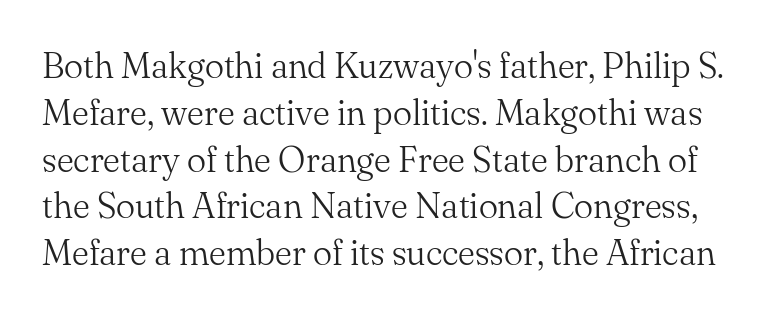
Compared with a typical body face, this is equally light or lighter still. Descenders hang freely into open space. Evenly set lines give the paragraph a standard silhouette. Character widths vary here, with narrow letters taking less room than wide ones. The face used here is seriffed, in the tradition of book romans.
